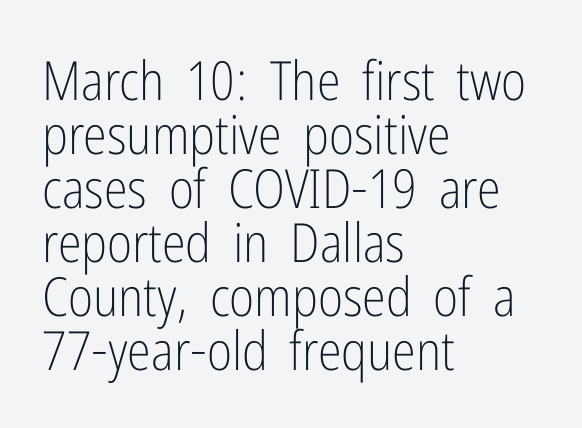
{"serif": "no", "italic": "no", "bold": "no", "weight": "light", "width": "condensed", "stroke_contrast": "low", "x_height": "medium", "monospaced": "no", "underline": "no", "align": "left", "line_spacing": "tight", "line_spacing_ratio": 1.0, "letter_spacing": "normal", "letter_spacing_em": 0.0, "glyph_px": 54}
